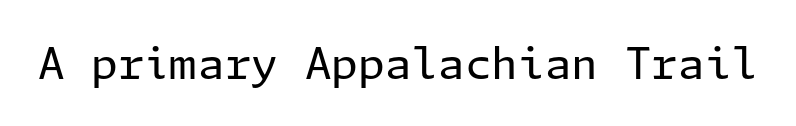
{"serif": "no", "italic": "no", "bold": "no", "weight": "regular", "width": "normal", "stroke_contrast": "low", "x_height": "medium", "underline": "no", "letter_spacing": "normal", "letter_spacing_em": 0.0, "glyph_px": 43}
